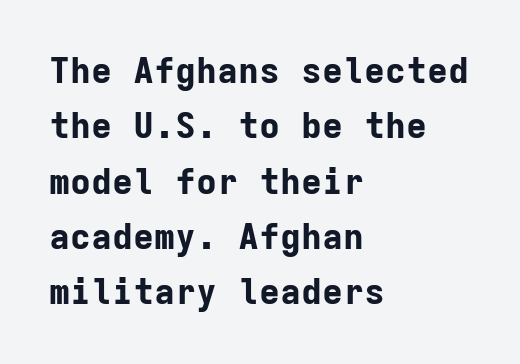
Q: Is the text bold? A: Yes.
Q: Is the text italic (slanted)? A: No, it is upright.
Q: Is the typeface a serif or a sans-serif typeface? A: Sans-serif.
Q: Is the text underlined? A: No.
Q: How is the paragraph aligned? A: Left-aligned.
Q: Is the spacing between letters normal or unusually wide? A: Normal.
Q: Is the spacing between lines tight, normal or loose? A: Normal.
Q: Width (condensed, normal, or wide)? A: Normal.
Q: Stroke contrast? A: Low.
Q: x-height? A: Medium.
Q: Monospaced? A: Yes.
